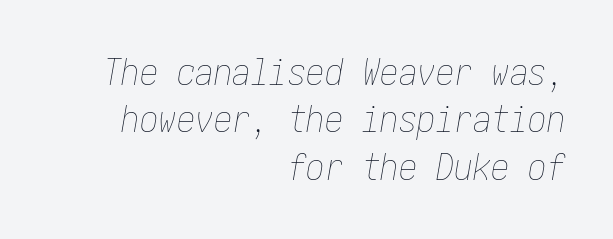
Lines of text with bare space underneath. Students, observe: this is what conventionally led text looks like. The axis of the letterforms is tilted away from vertical. Stems and bowls with no extra thickness — not bold. Right-aligned paragraph, ragged on the left.
